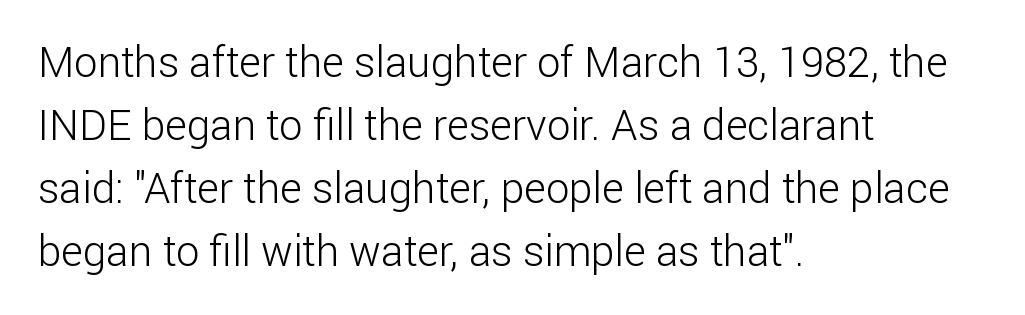
Q: Is the text bold? A: No.
Q: Is the text italic (slanted)? A: No, it is upright.
Q: Is the typeface a serif or a sans-serif typeface? A: Sans-serif.
Q: Is the text underlined? A: No.
Q: How is the paragraph aligned? A: Left-aligned.
Q: Is the spacing between letters normal or unusually wide? A: Normal.
Q: Is the spacing between lines tight, normal or loose? A: Normal.
Q: Width (condensed, normal, or wide)? A: Normal.
Q: Stroke contrast? A: Low.
Q: x-height? A: Medium.
Q: Monospaced? A: No.
